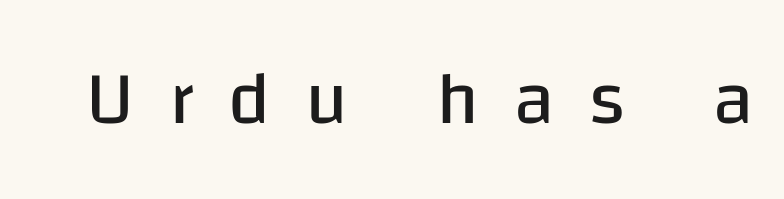
Q: Is the text bold? A: No.
Q: Is the text italic (slanted)? A: No, it is upright.
Q: Is the typeface a serif or a sans-serif typeface? A: Sans-serif.
Q: Is the text underlined? A: No.
Q: Is the spacing between letters normal or unusually wide? A: Unusually wide.
Q: Width (condensed, normal, or wide)? A: Normal.
Q: Stroke contrast? A: Low.
Q: x-height? A: Large.
Q: Monospaced? A: No.
